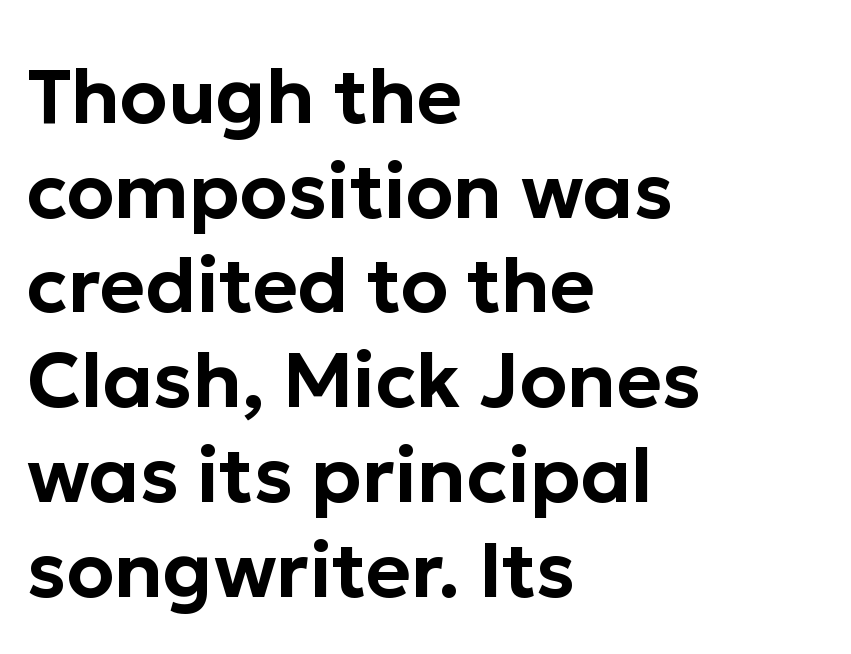
Letter spacing: default. Italic? Not at all — the glyphs are vertical. Note: no serifs on the glyphs. Proportional: the letters do not fall into vertical columns. Leftover space on each line is placed entirely after the last word. The passage shown is not underscored anywhere.
